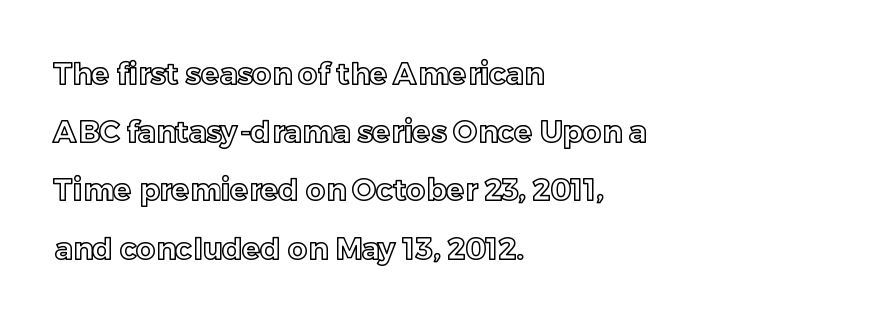
Left-aligned paragraph, ragged on the right. If you drew a line through each stem, it would be perfectly vertical. Any mark beneath the type? The region is blank. Do the characters align in a grid? No, the font is proportional. Look at the tracking — it's just the regular setting, nothing added.
